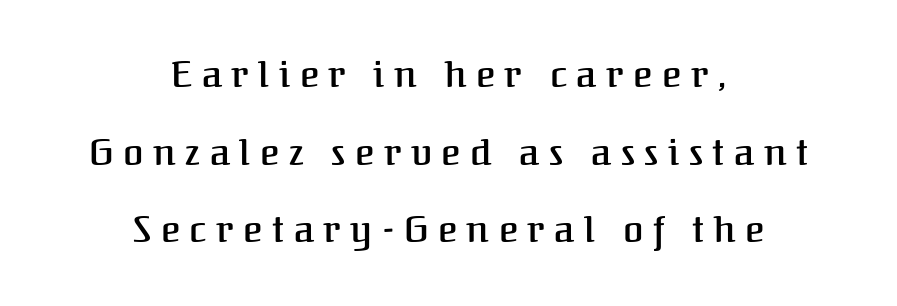
Unlike a clean sans, this face finishes its strokes with serifs. Leading: increased. No word sits above an underline. Each word looks stretched out because of the extra space between its letters.
